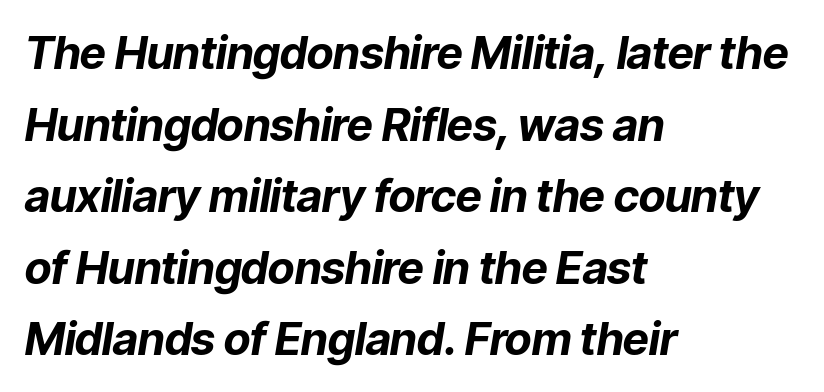
{"italic": "yes", "lean": "right", "slant_degrees": 9, "bold": "yes", "weight": "bold", "width": "normal", "stroke_contrast": "low", "x_height": "medium", "monospaced": "no", "underline": "no", "align": "left", "line_spacing": "normal", "line_spacing_ratio": 1.59, "letter_spacing": "normal", "letter_spacing_em": 0.0, "glyph_px": 45}
